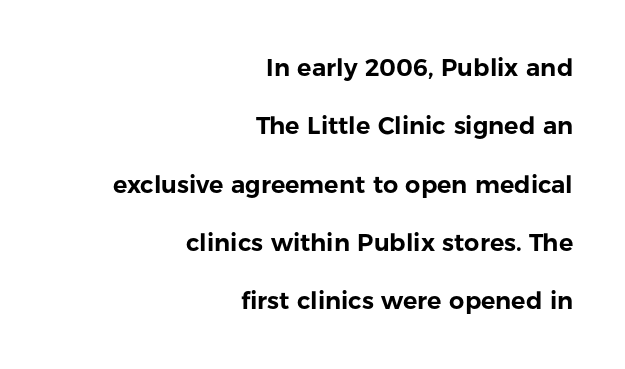
Q: Is the text italic (slanted)? A: No, it is upright.
Q: Is the text underlined? A: No.
Q: How is the paragraph aligned? A: Right-aligned.
Q: Is the spacing between letters normal or unusually wide? A: Normal.
Q: Is the spacing between lines tight, normal or loose? A: Loose.
